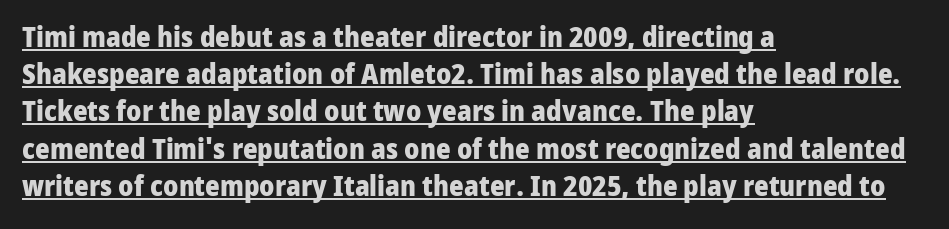
{"serif": "no", "italic": "no", "bold": "yes", "weight": "heavy", "width": "normal", "stroke_contrast": "low", "x_height": "medium", "monospaced": "no", "underline": "yes", "align": "left", "line_spacing": "normal", "line_spacing_ratio": 1.33, "letter_spacing": "normal", "letter_spacing_em": 0.0, "glyph_px": 28}
